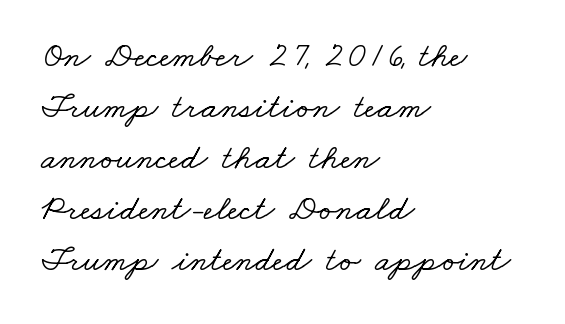
{"serif": "yes", "width": "wide", "stroke_contrast": "low", "x_height": "small", "monospaced": "no", "underline": "no", "align": "left", "line_spacing": "normal", "line_spacing_ratio": 1.42, "letter_spacing": "normal", "letter_spacing_em": 0.0, "glyph_px": 36}
